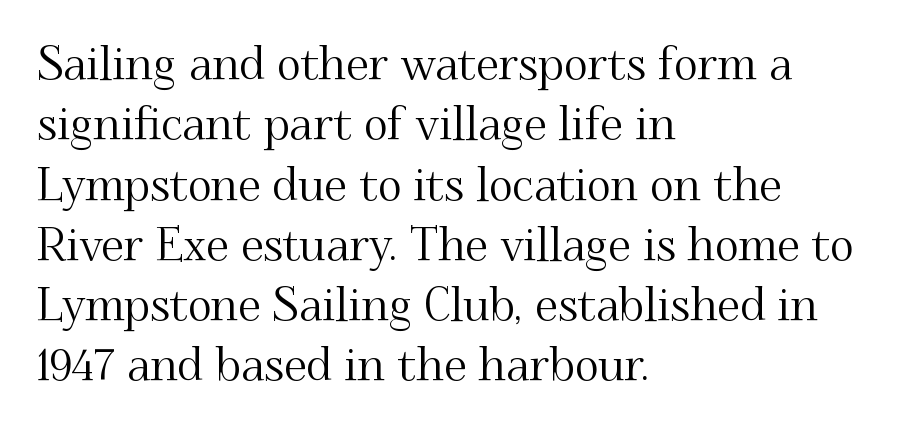
The image shows 46 px serif type, upright; set left-aligned, normal line spacing (1.31x), normal letter spacing, not underlined; medium stroke contrast and a small x-height.
